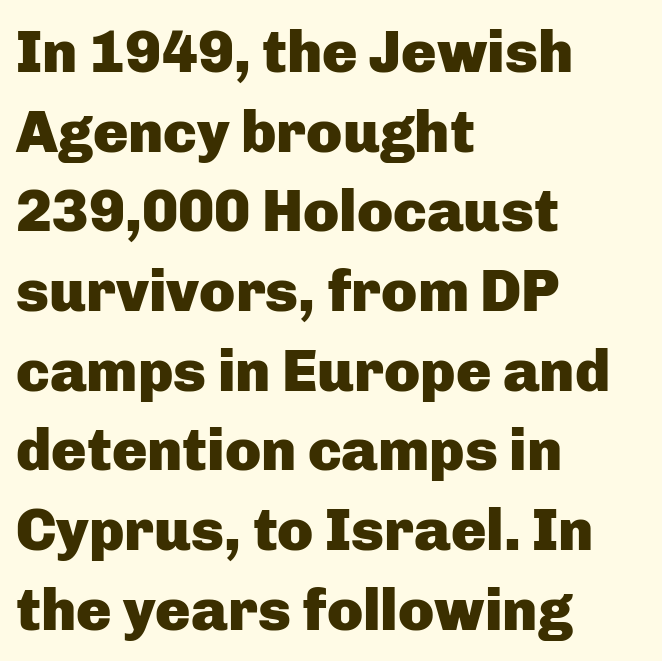
Q: Is the text bold? A: Yes.
Q: Is the text italic (slanted)? A: No, it is upright.
Q: Is the typeface a serif or a sans-serif typeface? A: Sans-serif.
Q: Is the text underlined? A: No.
Q: How is the paragraph aligned? A: Left-aligned.
Q: Is the spacing between letters normal or unusually wide? A: Normal.
Q: Is the spacing between lines tight, normal or loose? A: Normal.
Q: Width (condensed, normal, or wide)? A: Normal.
Q: Stroke contrast? A: Low.
Q: x-height? A: Medium.
Q: Monospaced? A: No.
